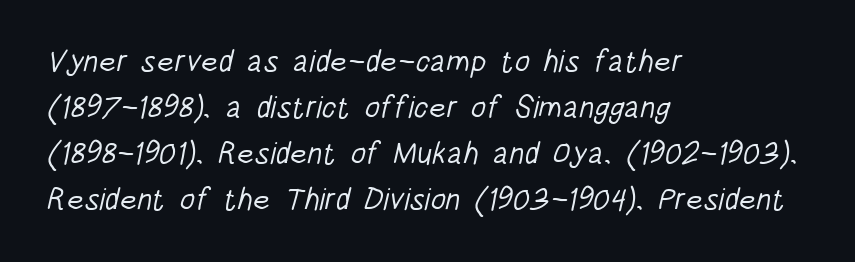
Q: Is the text bold? A: No.
Q: Is the typeface a serif or a sans-serif typeface? A: Sans-serif.
Q: Is the text underlined? A: No.
Q: How is the paragraph aligned? A: Left-aligned.
Q: Is the spacing between letters normal or unusually wide? A: Normal.
Q: Is the spacing between lines tight, normal or loose? A: Normal.
Q: Width (condensed, normal, or wide)? A: Condensed.
Q: Stroke contrast? A: Low.
Q: x-height? A: Large.
Q: Monospaced? A: No.
